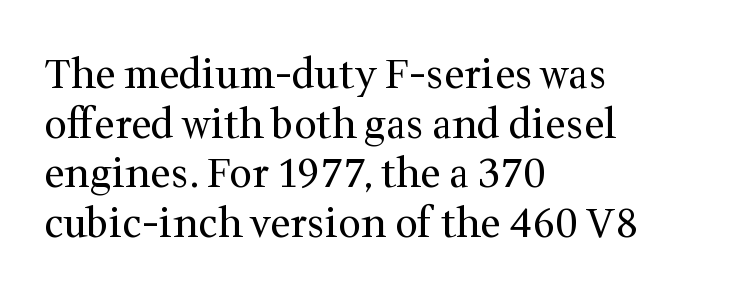
Q: Is the text bold? A: No.
Q: Is the text italic (slanted)? A: No, it is upright.
Q: Is the typeface a serif or a sans-serif typeface? A: Serif.
Q: Is the text underlined? A: No.
Q: How is the paragraph aligned? A: Left-aligned.
Q: Is the spacing between letters normal or unusually wide? A: Normal.
Q: Width (condensed, normal, or wide)? A: Normal.
Q: Stroke contrast? A: Medium.
Q: x-height? A: Medium.
Q: Monospaced? A: No.
